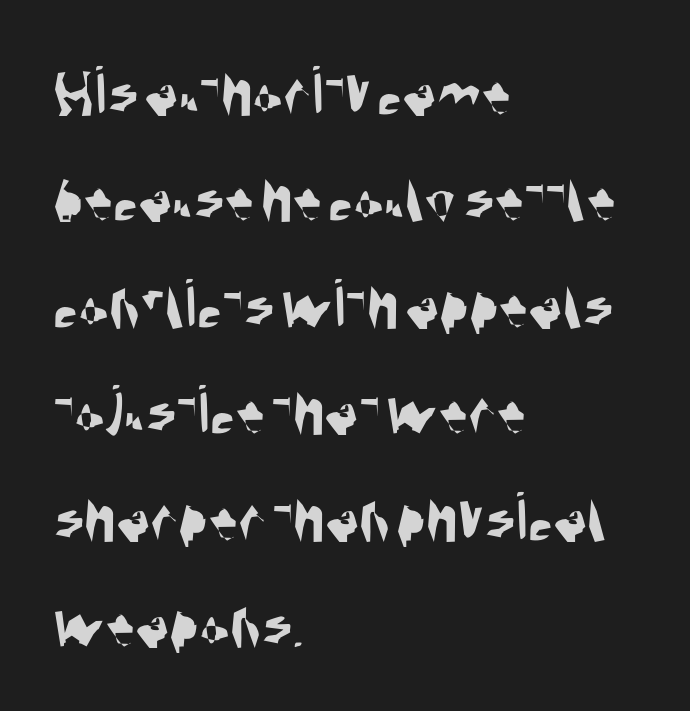
Q: Is the typeface a serif or a sans-serif typeface? A: Sans-serif.
Q: Is the text underlined? A: No.
Q: How is the paragraph aligned? A: Left-aligned.
Q: Is the spacing between letters normal or unusually wide? A: Normal.
Q: Is the spacing between lines tight, normal or loose? A: Normal.
Q: Width (condensed, normal, or wide)? A: Condensed.
Q: Stroke contrast? A: Medium.
Q: x-height? A: Large.
Q: Monospaced? A: No.
